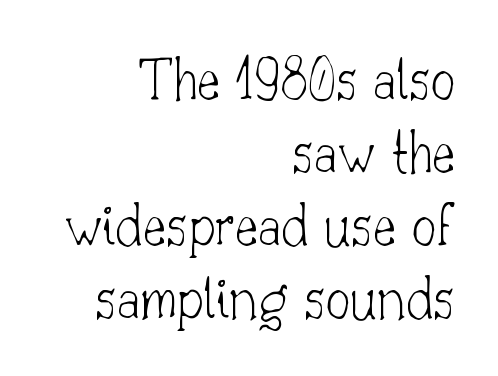
The image shows 62 px thin serif type, upright; set right-aligned, line spacing 1.18x, normal letter spacing, not underlined; low stroke contrast and a small x-height.
